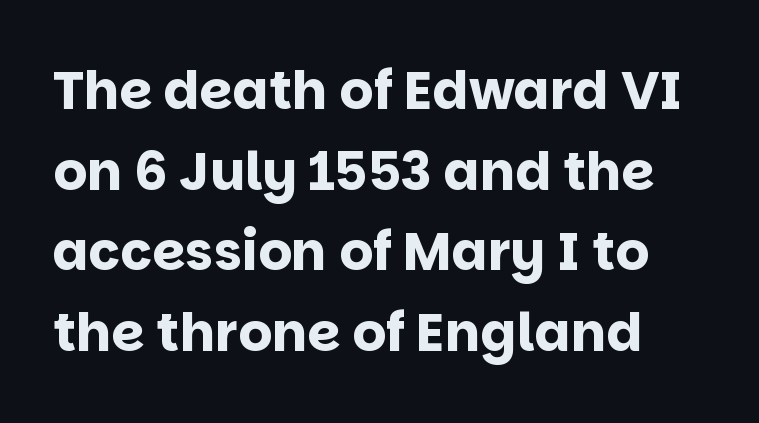
The image shows 53 px bold sans-serif type, upright; set normal line spacing (1.52x), normal letter spacing, not underlined; low stroke contrast and a large x-height.
